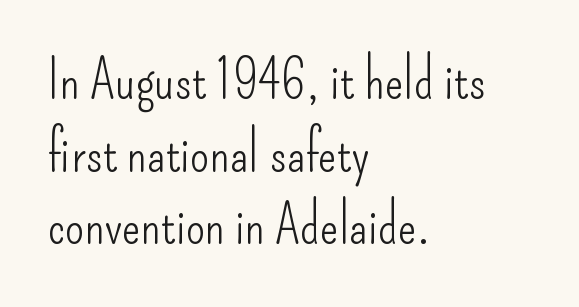
Posture: upright roman. Compared with a typical body face, this is equally light or lighter still. Leftover space on each line is placed entirely after the last word. Nobody touched the tracking dial on this one. The rendering uses natural spacing where letterforms have individual widths. These lines sit exactly where default settings would place them.
